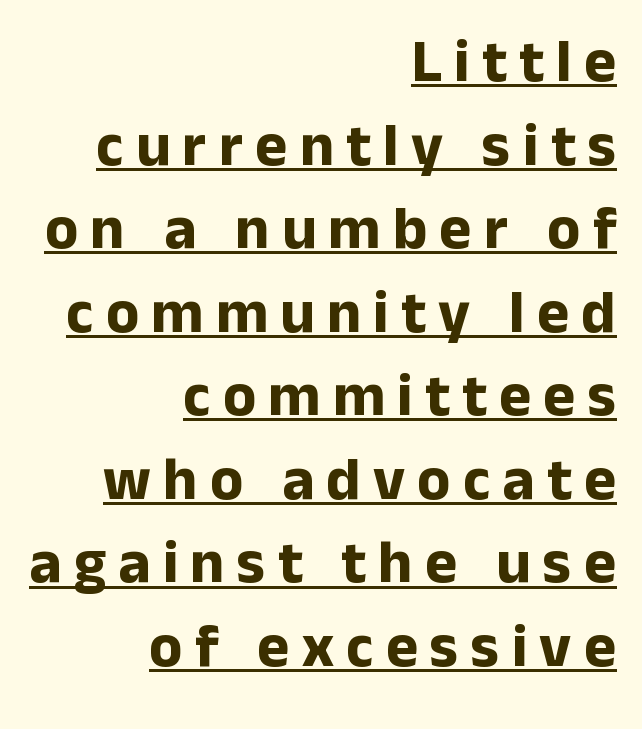
The image shows 61 px bold sans-serif type, upright; set right-aligned, normal line spacing (1.37x), unusually wide letter spacing (+0.2 em), underlined; low stroke contrast and a medium x-height.
